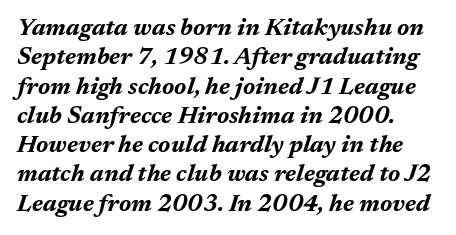
You can tell it's italic because the verticals aren't actually vertical. The face used here has the dense, thick strokes of a bold. Where is the straight margin? On the left. Compared with typical body copy, the letter spacing here is the same. Underline: absent.
